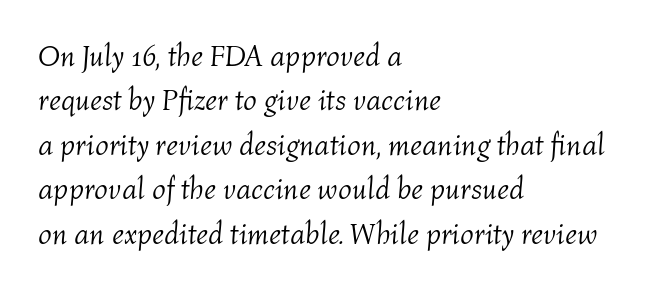
{"italic": "yes", "lean": "right", "slant_degrees": 4, "bold": "no", "weight": "light", "width": "normal", "stroke_contrast": "medium", "x_height": "medium", "monospaced": "no", "underline": "no", "align": "left", "line_spacing": "normal", "line_spacing_ratio": 1.48, "letter_spacing": "normal", "letter_spacing_em": 0.0, "glyph_px": 30}
